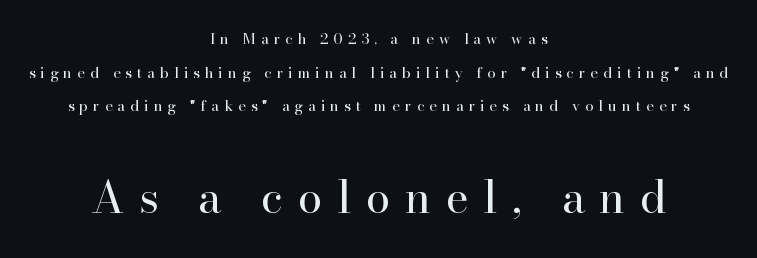
{"serif": "yes", "italic": "no", "bold": "no", "weight": "regular", "width": "normal", "stroke_contrast": "high", "x_height": "small", "monospaced": "no", "underline": "no", "align": "center", "line_spacing": "loose", "line_spacing_ratio": 2.24, "letter_spacing": "wide", "letter_spacing_em": 0.33, "larger_block": "second", "size_ratio": 2.93, "glyph_px": 44}
